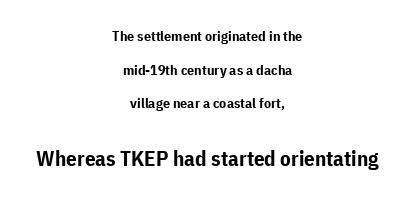
The image shows 21 px bold type, upright; set centered, loose line spacing (2.4x), normal letter spacing, not underlined; the second (bottom) block is 1.5x larger.
